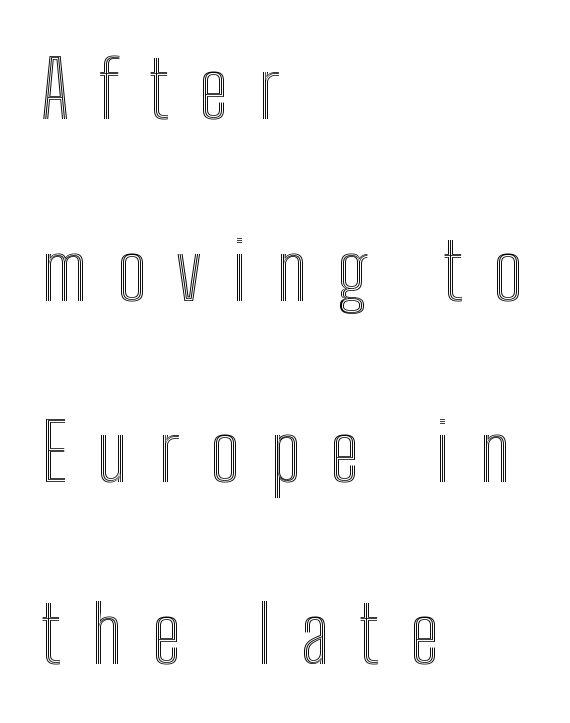
The image shows 79 px condensed type, upright; set left-aligned, loose line spacing (2.3x), unusually wide letter spacing (+0.38 em), not underlined; a medium x-height.
